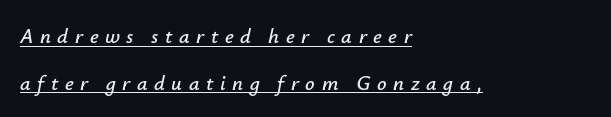
Rows of type keep a wide berth in the vertical direction. This sample uses expanded letter spacing, leaving extra air between glyphs. Notice how the passage keeps a crisp vertical edge on the left only. Underline: present. Tall strokes in this sample are angled rather than plumb.
